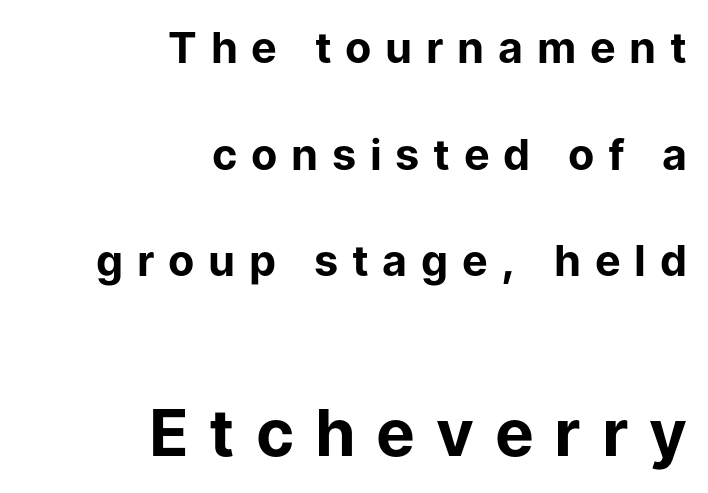
Q: Is the text bold? A: Yes.
Q: Is the text italic (slanted)? A: No, it is upright.
Q: Is the typeface a serif or a sans-serif typeface? A: Sans-serif.
Q: Is the text underlined? A: No.
Q: How is the paragraph aligned? A: Right-aligned.
Q: Is the spacing between letters normal or unusually wide? A: Unusually wide.
Q: Is the spacing between lines tight, normal or loose? A: Loose.
Q: Which block of text is set in a larger size, the first (top) or the second (bottom)? A: The second (bottom) one.
Q: Width (condensed, normal, or wide)? A: Normal.
Q: Stroke contrast? A: Low.
Q: x-height? A: Medium.
Q: Monospaced? A: No.
